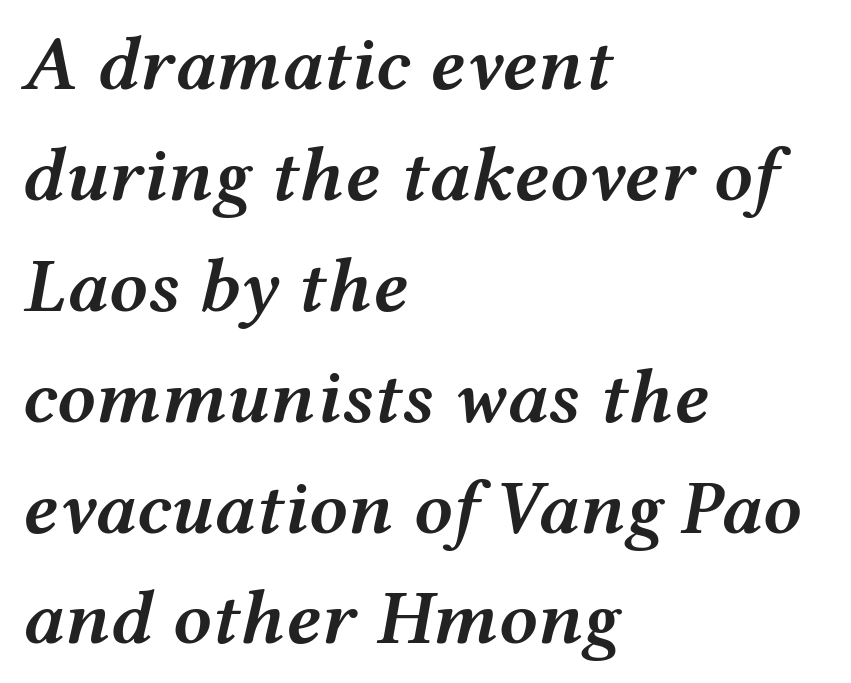
{"italic": "yes", "lean": "right", "slant_degrees": 12, "bold": "semi", "weight": "semibold", "width": "wide", "stroke_contrast": "medium", "x_height": "medium", "monospaced": "no", "underline": "no", "align": "left", "line_spacing": "normal", "line_spacing_ratio": 1.44, "letter_spacing": "normal", "letter_spacing_em": 0.0, "glyph_px": 77}
